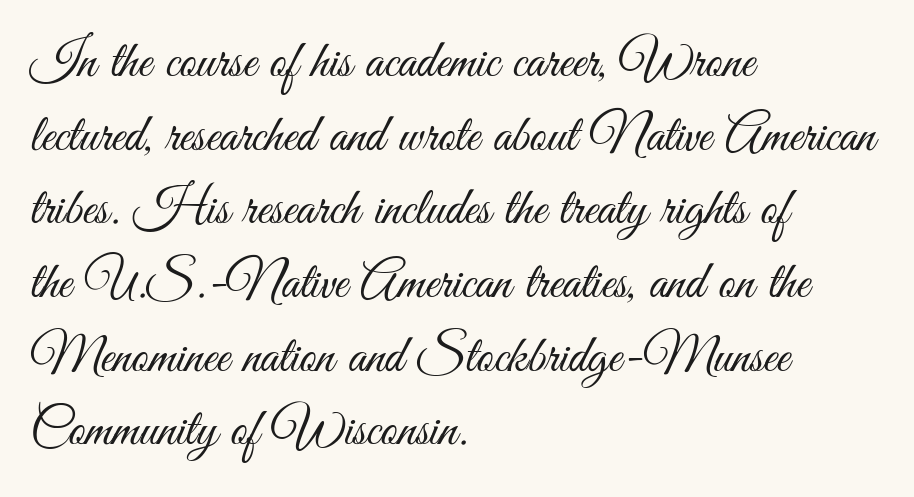
The image shows 53 px light, condensed sans-serif type; set left-aligned, normal line spacing (1.39x), normal letter spacing, not underlined; medium stroke contrast and a small x-height.
